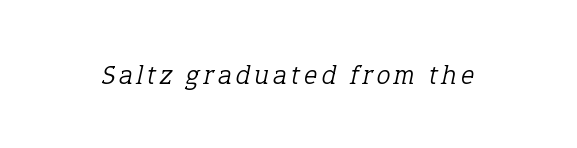
Q: Is the text bold? A: No.
Q: Is the text italic (slanted)? A: Yes, it leans right by about 12 degrees.
Q: Is the typeface a serif or a sans-serif typeface? A: Serif.
Q: Is the text underlined? A: No.
Q: Width (condensed, normal, or wide)? A: Normal.
Q: Stroke contrast? A: Low.
Q: x-height? A: Medium.
Q: Monospaced? A: No.
